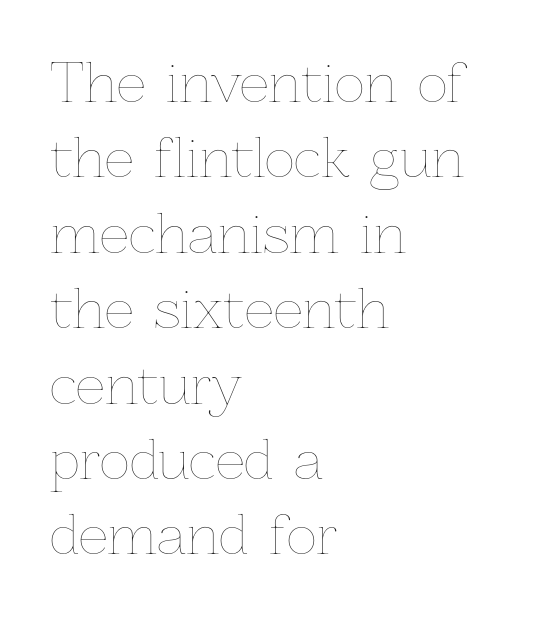
Q: Is the text bold? A: No.
Q: Is the text italic (slanted)? A: No, it is upright.
Q: Is the text underlined? A: No.
Q: How is the paragraph aligned? A: Left-aligned.
Q: Is the spacing between letters normal or unusually wide? A: Normal.
Q: Is the spacing between lines tight, normal or loose? A: Normal.
Q: Width (condensed, normal, or wide)? A: Normal.
Q: Stroke contrast? A: Low.
Q: x-height? A: Medium.
Q: Monospaced? A: No.
